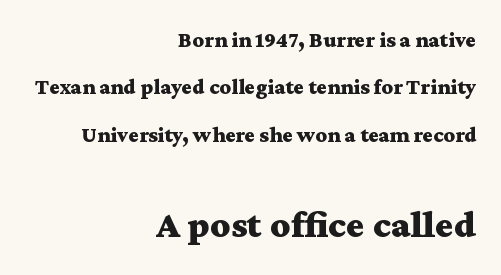
The image shows 39 px bold, wide serif type, upright; set right-aligned, loose line spacing (2.15x), normal letter spacing, not underlined; the second (bottom) block is 1.77x larger; medium stroke contrast and a medium x-height.
